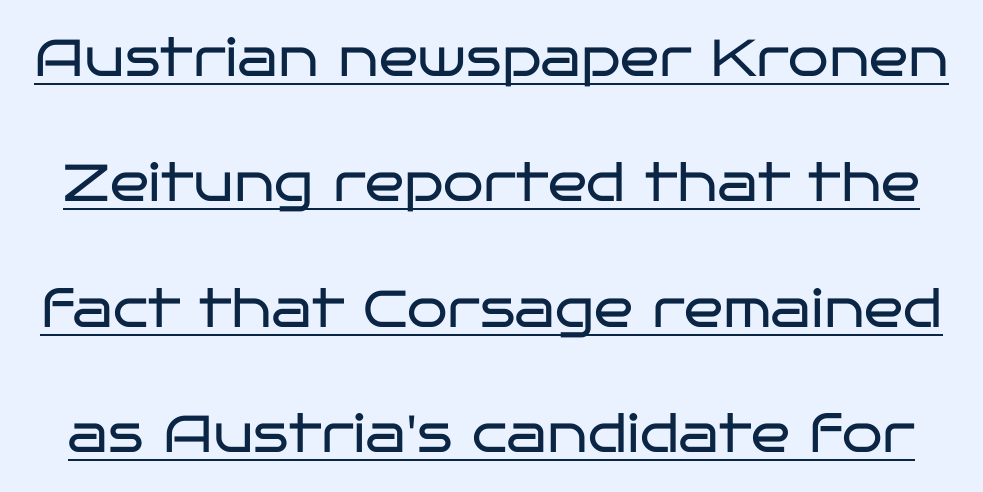
Q: Is the text bold? A: No.
Q: Is the text italic (slanted)? A: No, it is upright.
Q: Is the typeface a serif or a sans-serif typeface? A: Sans-serif.
Q: Is the text underlined? A: Yes.
Q: Is the spacing between letters normal or unusually wide? A: Normal.
Q: Is the spacing between lines tight, normal or loose? A: Loose.
Q: Width (condensed, normal, or wide)? A: Wide.
Q: Stroke contrast? A: Low.
Q: x-height? A: Large.
Q: Monospaced? A: No.
